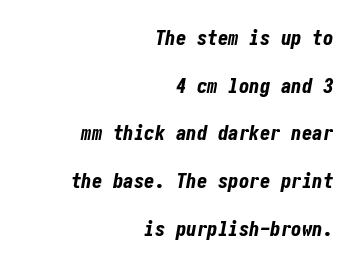
The strokes are fattened all the way to bold. Vertically, the passage feels expansive, rows floating well apart. Notice how the passage keeps a crisp vertical edge on the right only. Words appear dense and cohesive because spacing is normal. The strip under each line holds only bare page.
